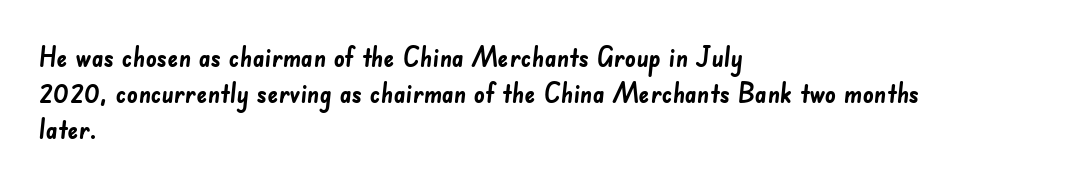
The image shows 27 px bold type; set left-aligned, normal line spacing (1.34x), normal letter spacing, not underlined.
